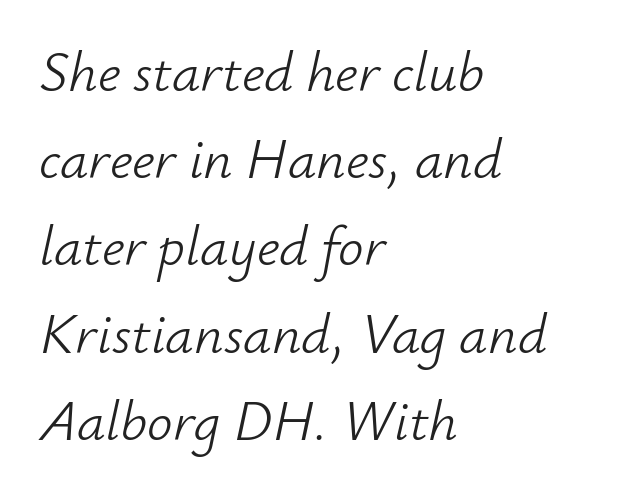
The space between consecutive lines is moderate. Short note: letters normally spaced. Bold? No — there's no thickening of the strokes. Designer's note — italics engaged. The compositor pushed each line to the left boundary.
